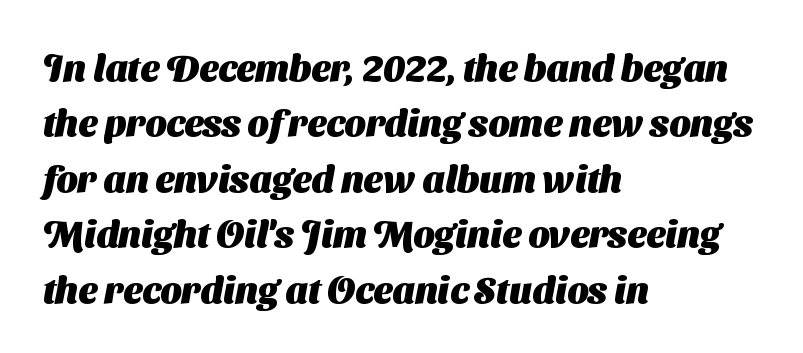
Spacing verdict: proportional, widths tailored to each character. In terms of weight, the rendering is a true, heavy bold. Glyph-to-glyph distance matches everyday printed text. The rendering anchors every line to the left-hand side. A bare baseline throughout the passage.
